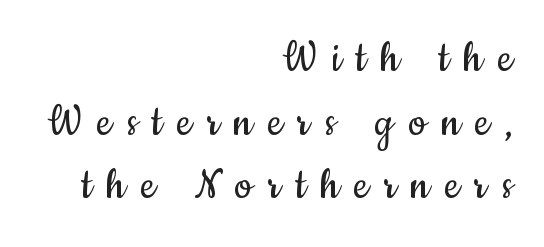
{"serif": "no", "bold": "no", "weight": "regular", "width": "condensed", "stroke_contrast": "low", "x_height": "small", "monospaced": "no", "underline": "no", "align": "right", "line_spacing": "normal", "line_spacing_ratio": 1.3, "letter_spacing": "wide", "letter_spacing_em": 0.31, "glyph_px": 49}
